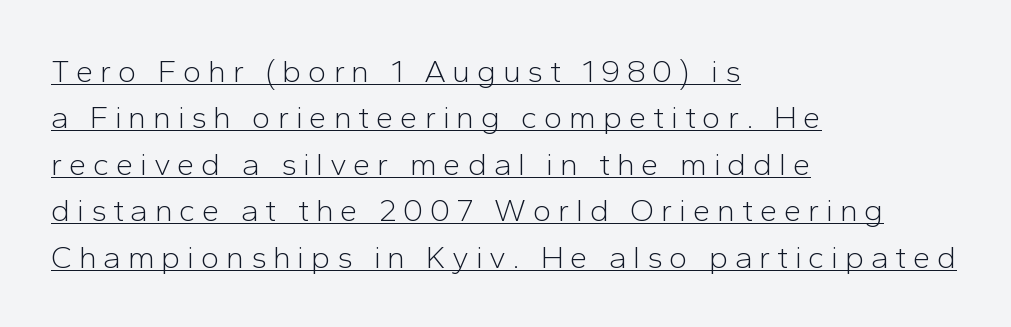
Q: Is the text bold? A: No.
Q: Is the text italic (slanted)? A: No, it is upright.
Q: Is the typeface a serif or a sans-serif typeface? A: Sans-serif.
Q: Is the text underlined? A: Yes.
Q: How is the paragraph aligned? A: Left-aligned.
Q: Is the spacing between letters normal or unusually wide? A: Unusually wide.
Q: Is the spacing between lines tight, normal or loose? A: Normal.
Q: Width (condensed, normal, or wide)? A: Normal.
Q: Stroke contrast? A: Low.
Q: x-height? A: Medium.
Q: Monospaced? A: No.
